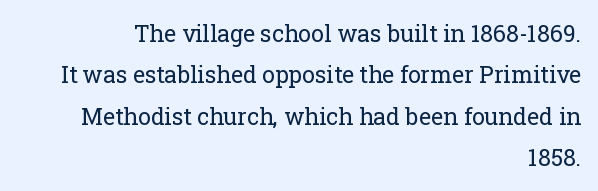
Layout note: lines flush right. This is the regular roman posture of the typeface. In terms of letterspacing, this is plain default setting. Type without underlining.
